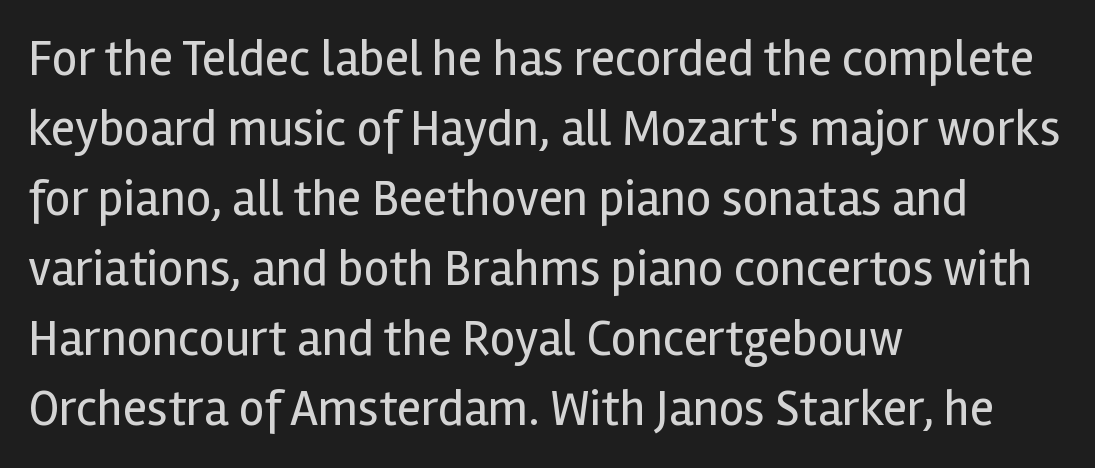
Q: Is the text bold? A: No.
Q: Is the text italic (slanted)? A: No, it is upright.
Q: Is the typeface a serif or a sans-serif typeface? A: Sans-serif.
Q: Is the text underlined? A: No.
Q: How is the paragraph aligned? A: Left-aligned.
Q: Is the spacing between letters normal or unusually wide? A: Normal.
Q: Is the spacing between lines tight, normal or loose? A: Normal.
Q: Width (condensed, normal, or wide)? A: Normal.
Q: x-height? A: Medium.
Q: Monospaced? A: No.
